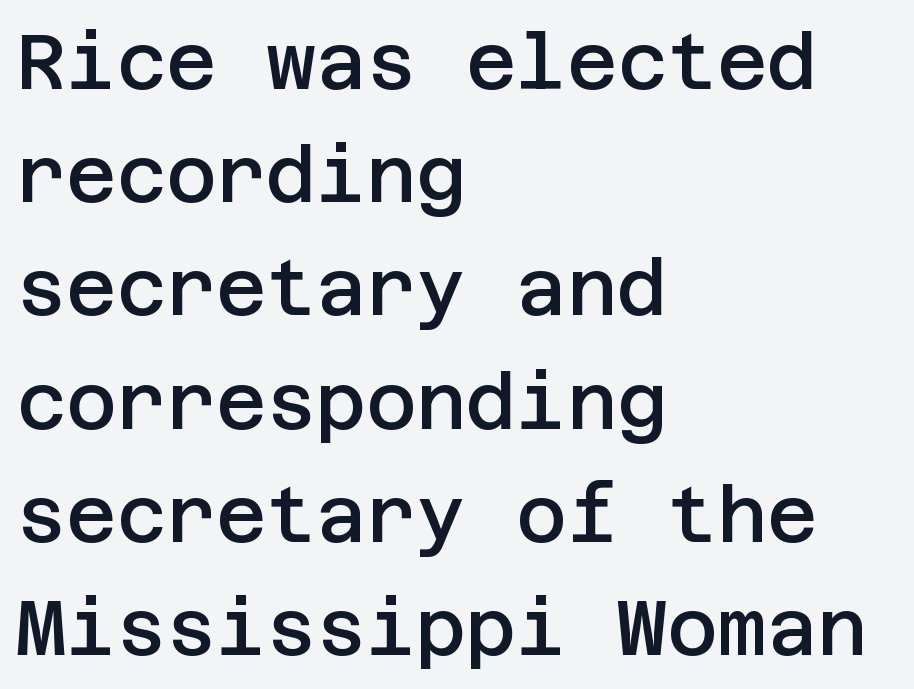
There is no visible air inserted between adjacent glyphs. This sample uses a sans-serif face. Left-aligned paragraph, ragged on the right. Caption: semibold face, moderately heavy strokes. This is the regular roman posture of the typeface. Rows of type keep a routine distance in the vertical direction.
